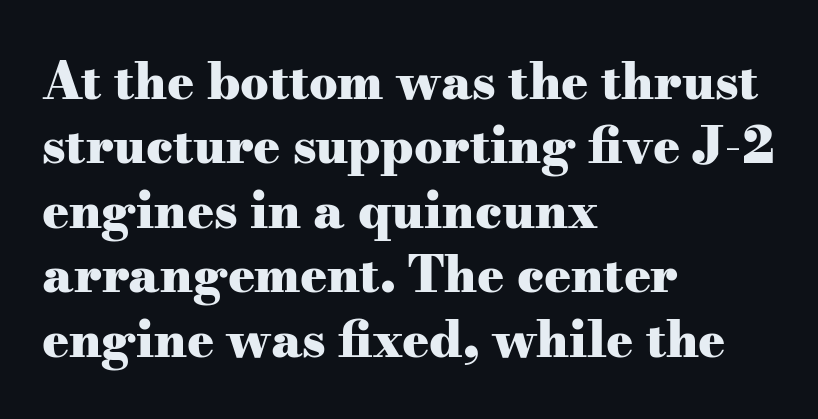
Q: Is the text bold? A: Yes.
Q: Is the text italic (slanted)? A: No, it is upright.
Q: Is the typeface a serif or a sans-serif typeface? A: Serif.
Q: Is the text underlined? A: No.
Q: How is the paragraph aligned? A: Left-aligned.
Q: Is the spacing between letters normal or unusually wide? A: Normal.
Q: Is the spacing between lines tight, normal or loose? A: Normal.
Q: Width (condensed, normal, or wide)? A: Wide.
Q: Stroke contrast? A: Medium.
Q: x-height? A: Small.
Q: Monospaced? A: No.
